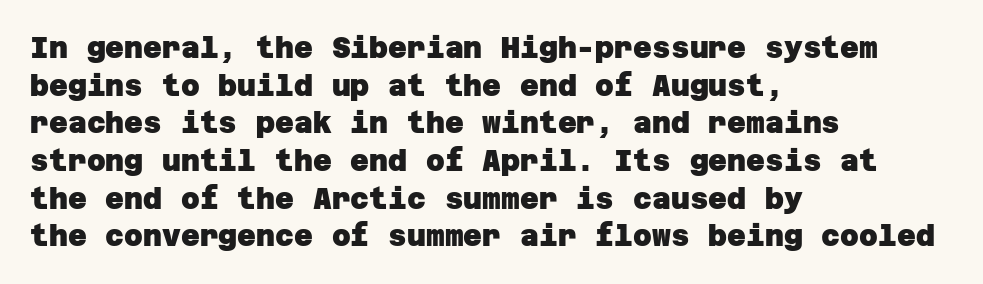
{"serif": "no", "bold": "yes", "weight": "heavy", "width": "normal", "stroke_contrast": "low", "x_height": "large", "underline": "no", "align": "left", "line_spacing": "normal", "line_spacing_ratio": 1.3, "letter_spacing": "normal", "letter_spacing_em": 0.0, "glyph_px": 29}
